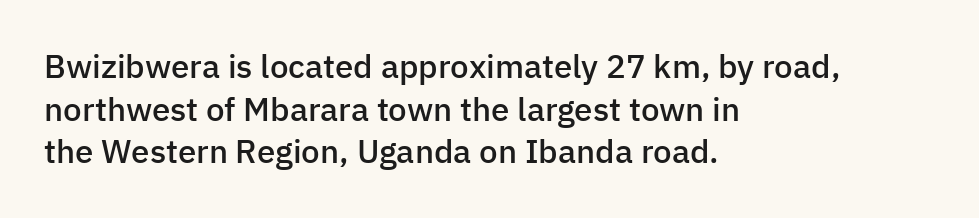
The image shows 33 px semibold sans-serif type, upright; set left-aligned, normal line spacing (1.29x), normal letter spacing, not underlined; low stroke contrast and a medium x-height.
